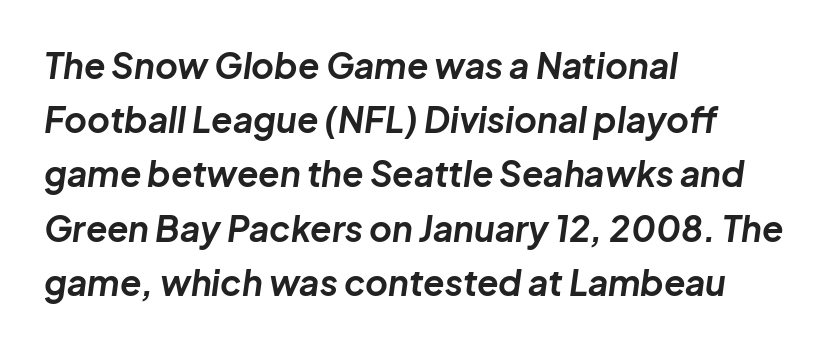
{"italic": "yes", "lean": "right", "slant_degrees": 8, "bold": "yes", "weight": "bold", "width": "normal", "stroke_contrast": "low", "x_height": "medium", "monospaced": "no", "underline": "no", "align": "left", "line_spacing": "normal", "line_spacing_ratio": 1.55, "letter_spacing": "normal", "letter_spacing_em": 0.0, "glyph_px": 35}
